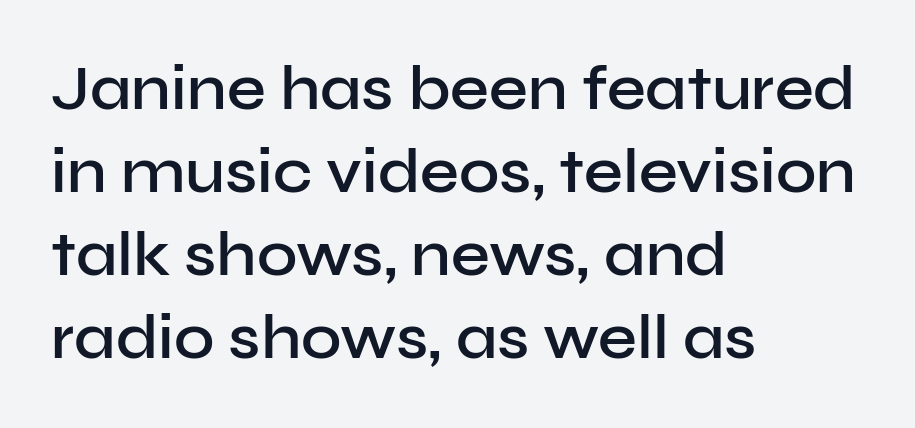
The image shows 62 px semibold sans-serif type, upright; set left-aligned, normal line spacing (1.34x), normal letter spacing, not underlined; low stroke contrast and a medium x-height.
